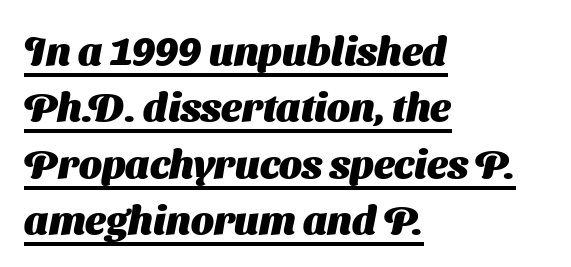
There is no visible air inserted between adjacent glyphs. The block of text has a typical density, with ordinary space between rows. Reading down the block, your eye returns to a fixed left position each line. Underlined type.
